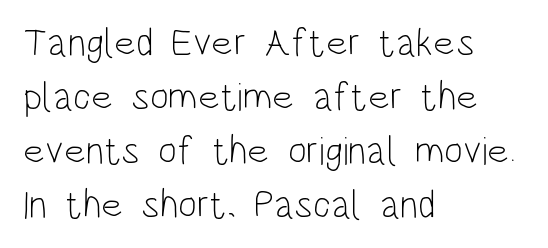
{"serif": "no", "italic": "no", "bold": "no", "weight": "light", "width": "condensed", "stroke_contrast": "low", "x_height": "large", "monospaced": "no", "underline": "no", "align": "left", "line_spacing": "normal", "line_spacing_ratio": 1.35, "letter_spacing": "normal", "letter_spacing_em": 0.0, "glyph_px": 40}
